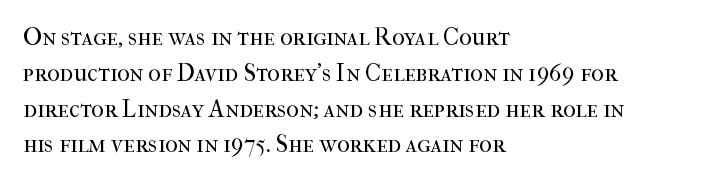
{"italic": "no", "bold": "no", "underline": "no", "align": "left", "line_spacing": "normal", "line_spacing_ratio": 1.49, "letter_spacing": "normal", "letter_spacing_em": 0.0, "glyph_px": 24}
